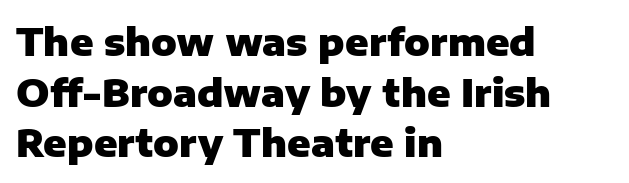
Q: Is the text bold? A: Yes.
Q: Is the text italic (slanted)? A: No, it is upright.
Q: Is the typeface a serif or a sans-serif typeface? A: Sans-serif.
Q: Is the text underlined? A: No.
Q: How is the paragraph aligned? A: Left-aligned.
Q: Is the spacing between letters normal or unusually wide? A: Normal.
Q: Is the spacing between lines tight, normal or loose? A: Normal.
Q: Width (condensed, normal, or wide)? A: Normal.
Q: Stroke contrast? A: Low.
Q: x-height? A: Medium.
Q: Monospaced? A: No.
